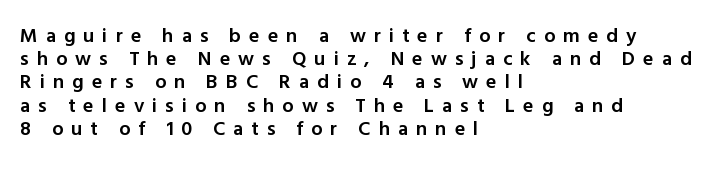
The image shows 20 px text type, upright; set left-aligned, line spacing 1.16x, unusually wide letter spacing (+0.4 em), not underlined.
